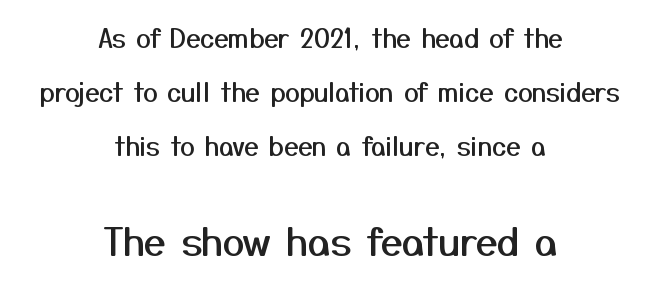
The lower block of text is set noticeably larger than the block above it. Note the varied advance widths — an 'i' is clearly narrower than an 'm'. The leading is generous, giving the passage an open texture. The strip under each line holds only bare page. Grotesque or geometric, the face here clearly has no serifs.
